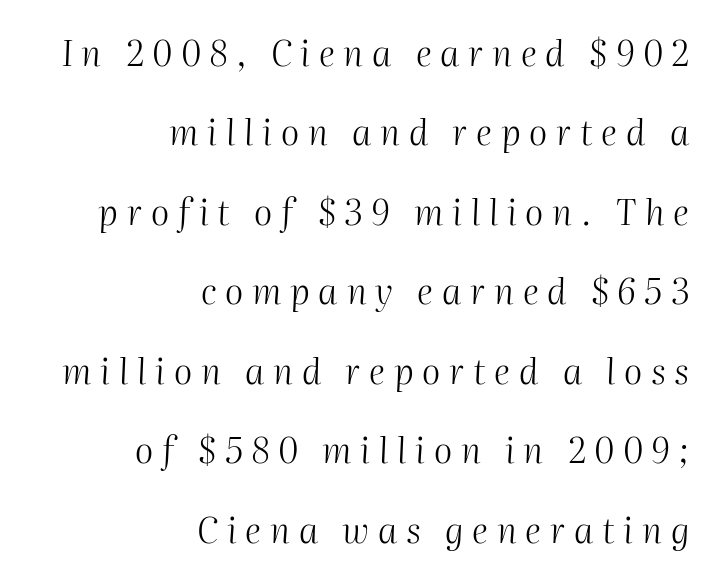
The image shows 35 px light type, italic (leaning right); set right-aligned, loose line spacing (2.27x), unusually wide letter spacing (+0.25 em), not underlined; medium stroke contrast and a medium x-height.
